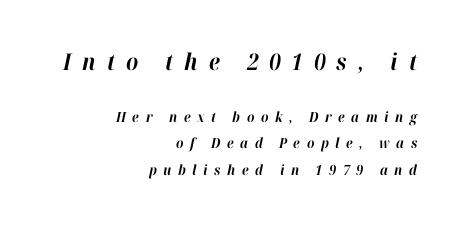
Q: Is the text bold? A: Yes.
Q: Is the text italic (slanted)? A: Yes, it leans right by about 12 degrees.
Q: Is the text underlined? A: No.
Q: How is the paragraph aligned? A: Right-aligned.
Q: Is the spacing between letters normal or unusually wide? A: Unusually wide.
Q: Which block of text is set in a larger size, the first (top) or the second (bottom)? A: The first (top) one.
